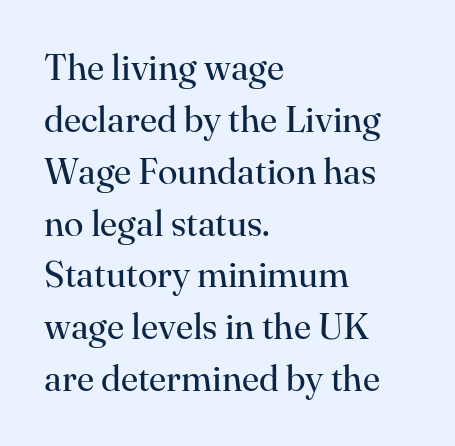
A typesetter would call this proportional, since set widths differ per character. Weight: in the light-to-regular range. Observe the ordinary spacing: letters are neighbours, not strangers. The glyphs are unaccompanied by any horizontal stroke below them. Characters remain perfectly vertical along every line.
